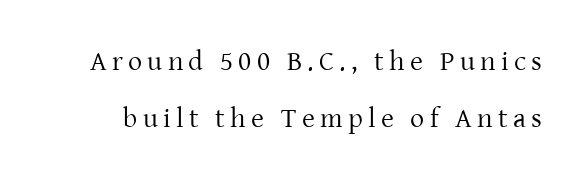
Q: Is the text bold? A: No.
Q: Is the text italic (slanted)? A: No, it is upright.
Q: Is the typeface a serif or a sans-serif typeface? A: Serif.
Q: Is the text underlined? A: No.
Q: Is the spacing between lines tight, normal or loose? A: Loose.
Q: Width (condensed, normal, or wide)? A: Normal.
Q: Stroke contrast? A: Low.
Q: x-height? A: Medium.
Q: Monospaced? A: No.
